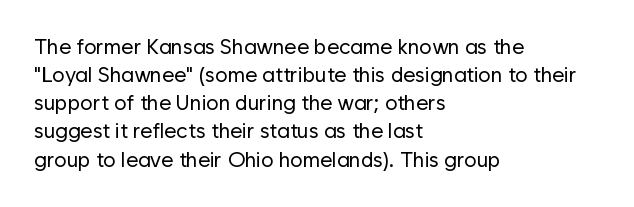
Visually the block forms a straight wall on the left and a jagged coastline on the right. Style check: upright. Bold? No — there's no thickening of the strokes. Notice how descenders clear the ascenders below comfortably — that's standard leading. Each word holds together tightly as a unit, with standard inter-letter gaps.
